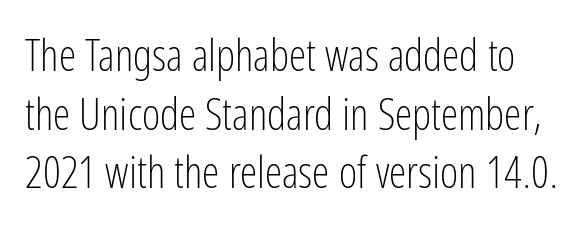
{"serif": "no", "italic": "no", "bold": "no", "weight": "light", "width": "condensed", "stroke_contrast": "low", "x_height": "medium", "monospaced": "no", "underline": "no", "line_spacing": "normal", "line_spacing_ratio": 1.33, "letter_spacing": "normal", "letter_spacing_em": 0.0, "glyph_px": 44}
